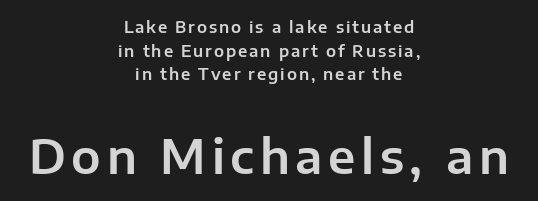
The image shows 47 px sans-serif type, upright; set centered, normal line spacing (1.48x), not underlined; the second (bottom) block is 2.94x larger; low stroke contrast and a medium x-height.
